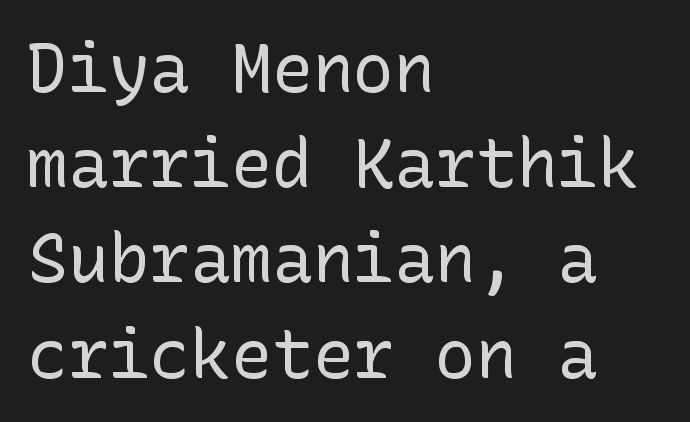
This is the regular roman posture of the typeface. Horizontal alignment here is leftward, the default for most running prose. Reading down the column, the eye jumps a familiar distance to each next line. Look at the tracking — it's just the regular setting, nothing added. Each letter's strokes conclude bluntly, with no projecting serifs.
